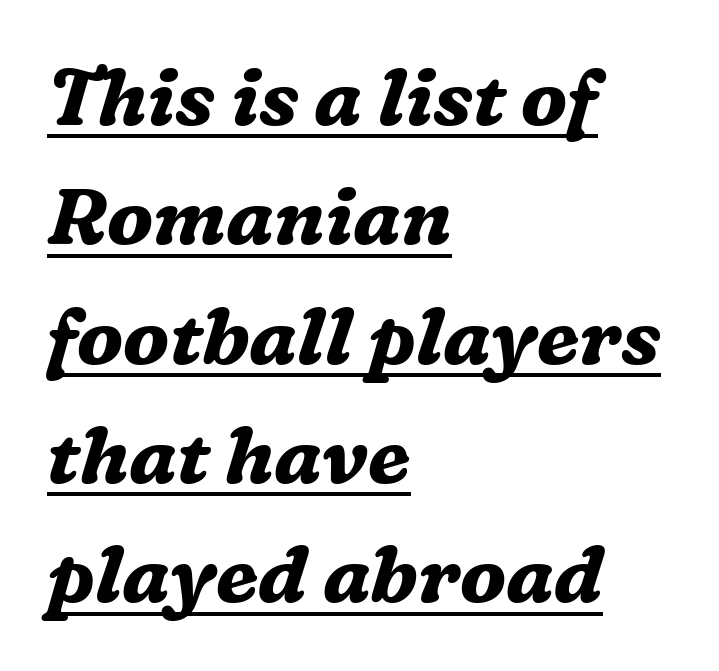
{"serif": "yes", "italic": "yes", "lean": "right", "slant_degrees": 16, "bold": "yes", "weight": "bold", "width": "normal", "stroke_contrast": "medium", "x_height": "medium", "monospaced": "no", "underline": "yes", "align": "left", "line_spacing": "normal", "line_spacing_ratio": 1.51, "letter_spacing": "normal", "letter_spacing_em": 0.0, "glyph_px": 79}
